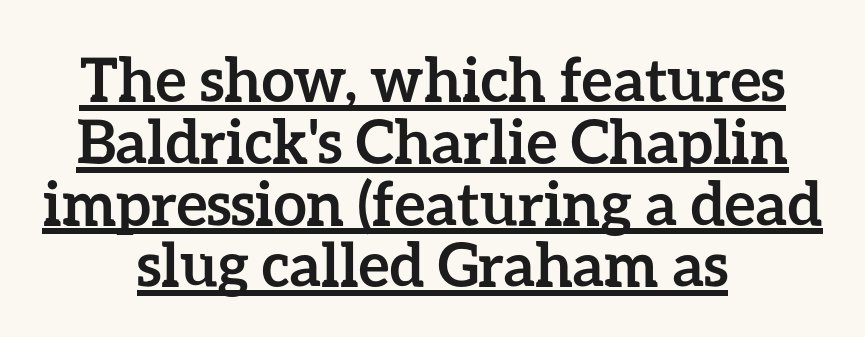
{"italic": "no", "bold": "yes", "weight": "semibold", "width": "normal", "stroke_contrast": "low", "x_height": "medium", "monospaced": "no", "underline": "yes", "align": "center", "line_spacing": "tight", "line_spacing_ratio": 1.03, "letter_spacing": "normal", "letter_spacing_em": 0.0, "glyph_px": 60}
